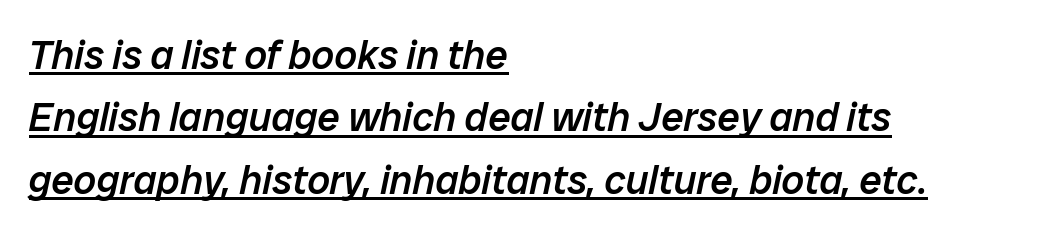
Each line of the rendering has a horizontal stroke beneath the glyphs. Visually the block forms a straight wall on the left and a jagged coastline on the right. Stems and bowls a touch heavier than normal — semibold. Spacing verdict: proportional, widths tailored to each character.
